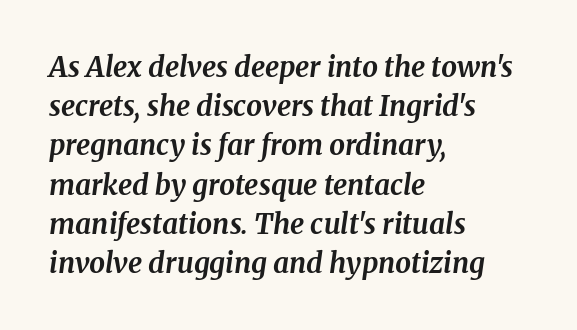
The image shows 28 px bold serif type, italic (leaning right); set left-aligned, normal line spacing (1.4x), normal letter spacing, not underlined; medium stroke contrast and a medium x-height.
